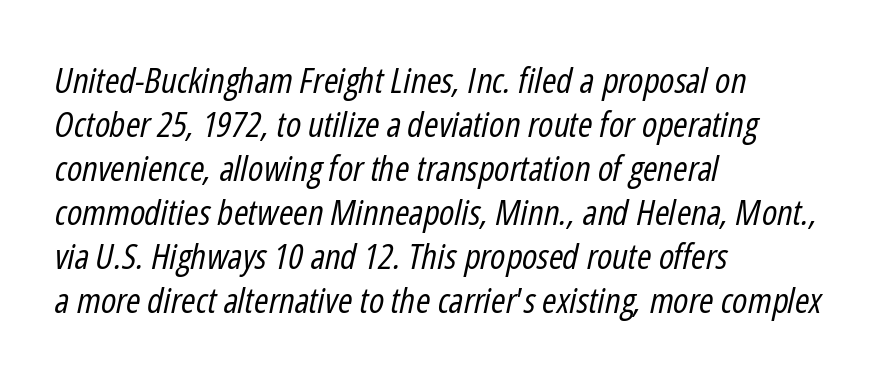
{"italic": "yes", "lean": "right", "slant_degrees": 12, "bold": "no", "weight": "regular", "width": "condensed", "stroke_contrast": "low", "x_height": "medium", "monospaced": "no", "underline": "no", "align": "left", "line_spacing": "normal", "line_spacing_ratio": 1.26, "letter_spacing": "normal", "letter_spacing_em": 0.0, "glyph_px": 35}
